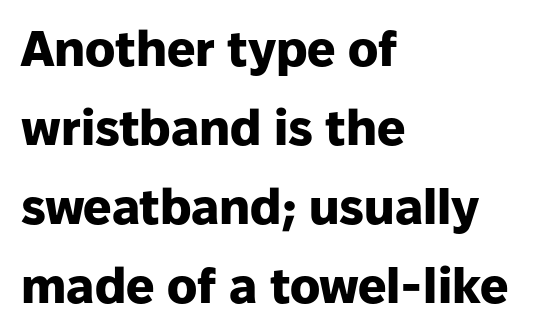
Q: Is the text bold? A: Yes.
Q: Is the text italic (slanted)? A: No, it is upright.
Q: Is the typeface a serif or a sans-serif typeface? A: Sans-serif.
Q: Is the text underlined? A: No.
Q: How is the paragraph aligned? A: Left-aligned.
Q: Is the spacing between letters normal or unusually wide? A: Normal.
Q: Is the spacing between lines tight, normal or loose? A: Normal.
Q: Width (condensed, normal, or wide)? A: Normal.
Q: Stroke contrast? A: Low.
Q: x-height? A: Medium.
Q: Monospaced? A: No.
